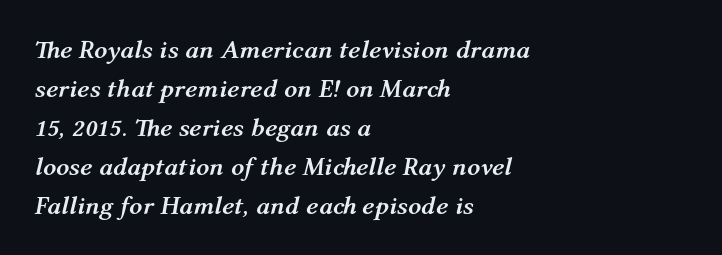
The image shows 26 px bold type, italic (leaning right); set left-aligned, normal line spacing (1.5x), normal letter spacing, not underlined.
